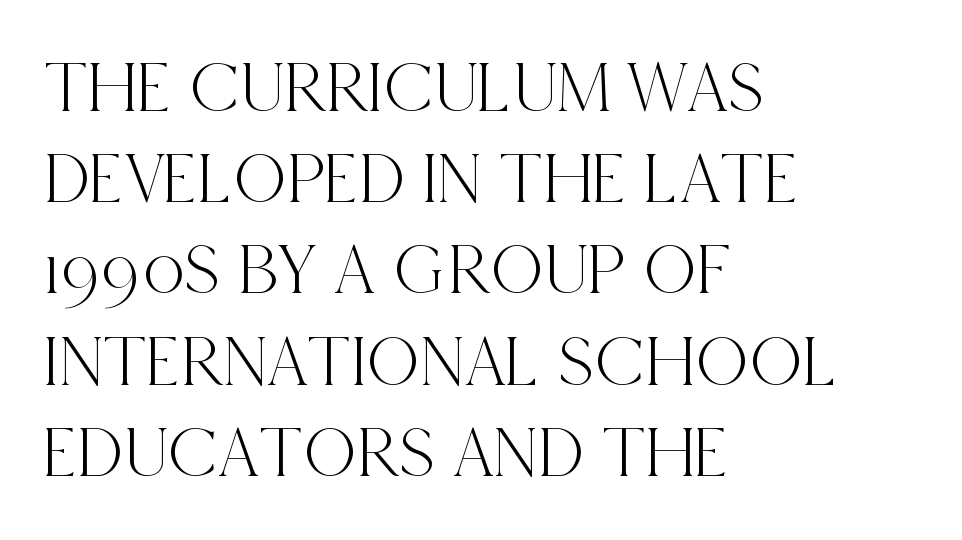
Tracking value appears to be zero — textbook default spacing. Examine the stroke ends and you'll spot serifs. The rendering uses a moderate line-height, typical for paragraphs. Vertical strokes here are truly vertical.
